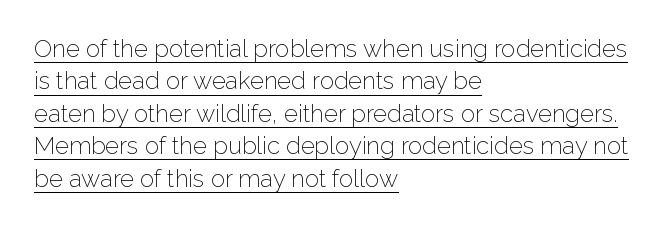
Q: Is the text bold? A: No.
Q: Is the text italic (slanted)? A: No, it is upright.
Q: Is the text underlined? A: Yes.
Q: How is the paragraph aligned? A: Left-aligned.
Q: Is the spacing between letters normal or unusually wide? A: Normal.
Q: Is the spacing between lines tight, normal or loose? A: Normal.
